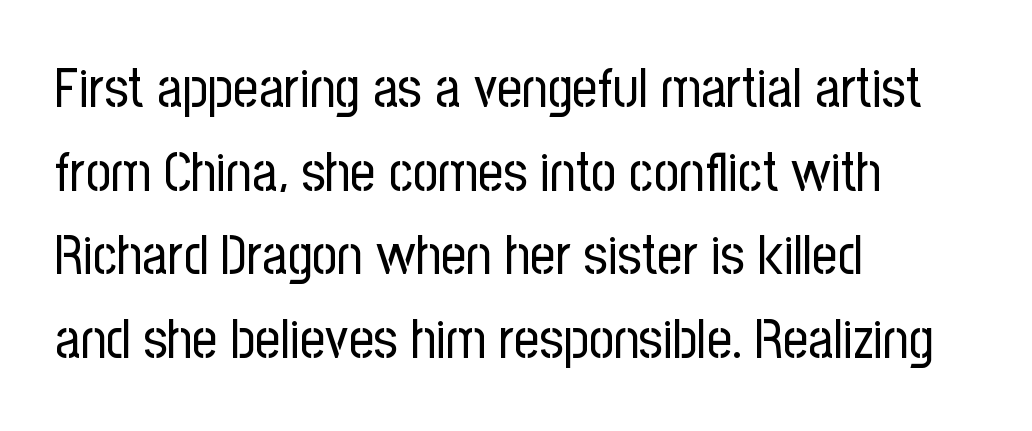
Every stem runs plumb, perpendicular to the baseline. Notice how descenders clear the ascenders below comfortably — that's standard leading. A clean baseline with only descenders dipping below it. Here the glyphs are tracked normally, forming tight word shapes. This reads as an unemphasized weight, regular at the heaviest.
